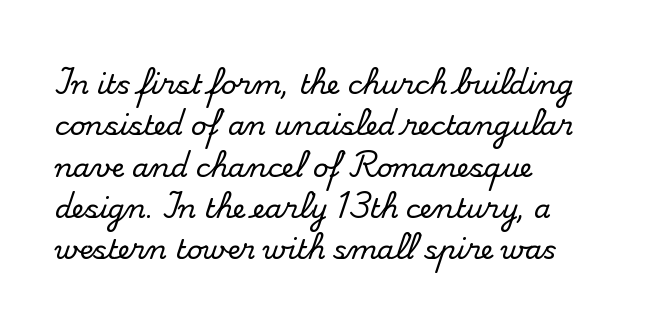
Successive baselines arrive at the customary interval. Short and long lines alike share a common starting point at left. Short note: letters normally spaced. Quick note: underline off.
